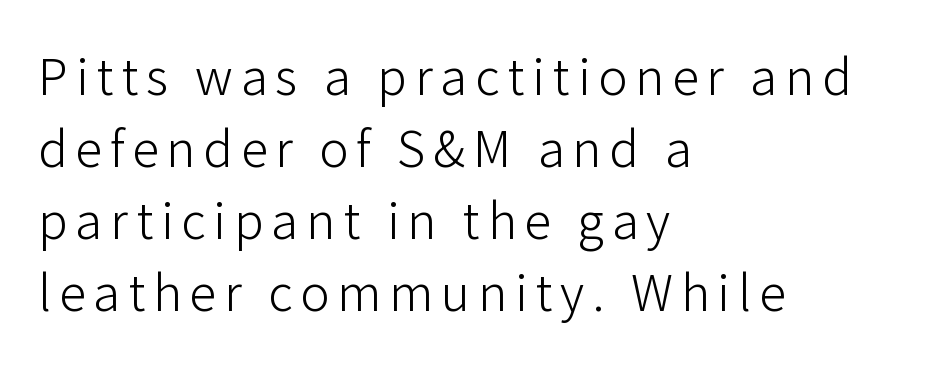
{"serif": "no", "italic": "no", "bold": "no", "weight": "light", "width": "normal", "stroke_contrast": "low", "x_height": "medium", "monospaced": "no", "underline": "no", "align": "left", "line_spacing": "normal", "line_spacing_ratio": 1.47, "glyph_px": 49}
